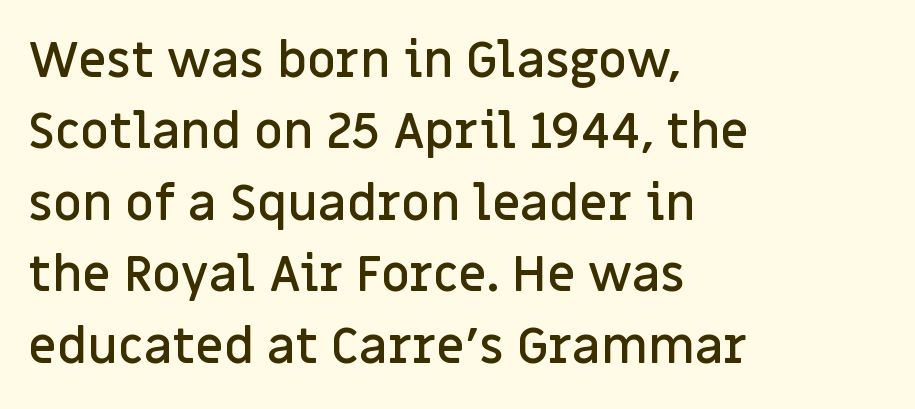
Honestly, the row spacing looks completely unremarkable. The tracking reads as untouched default to a designer's eye. The letters advance in unequal steps, a hallmark of proportional type. A typesetter would label this face a sans. Every letter is mildly thick-stroked: semibold rather than bold. A bare baseline throughout the passage.
